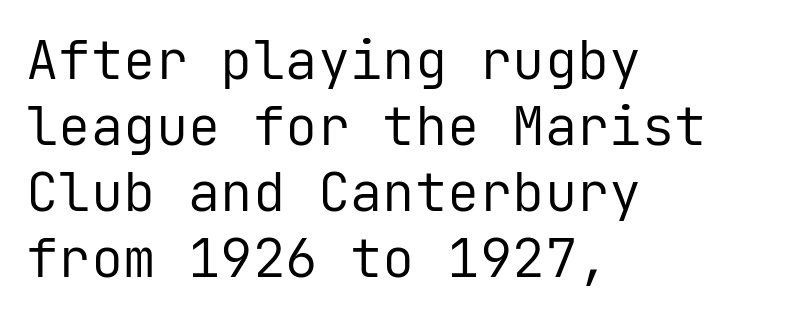
The image shows 54 px regular-weight sans-serif type, upright, monospaced; set left-aligned, line spacing 1.22x, normal letter spacing, not underlined; low stroke contrast and a medium x-height.
